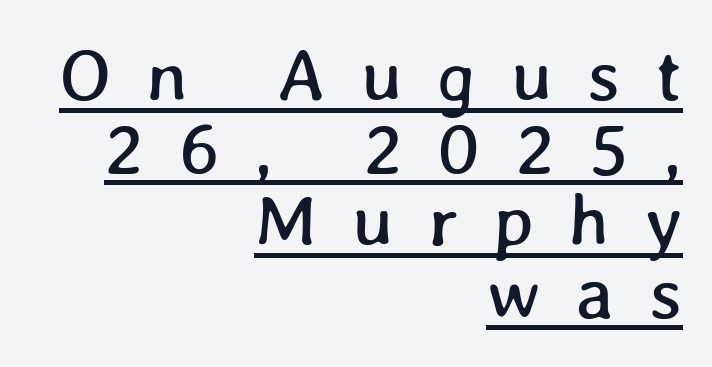
{"width": "normal", "stroke_contrast": "low", "x_height": "medium", "monospaced": "no", "underline": "yes", "align": "right", "line_spacing": "tight", "line_spacing_ratio": 0.98, "letter_spacing": "wide", "letter_spacing_em": 0.47, "glyph_px": 74}
